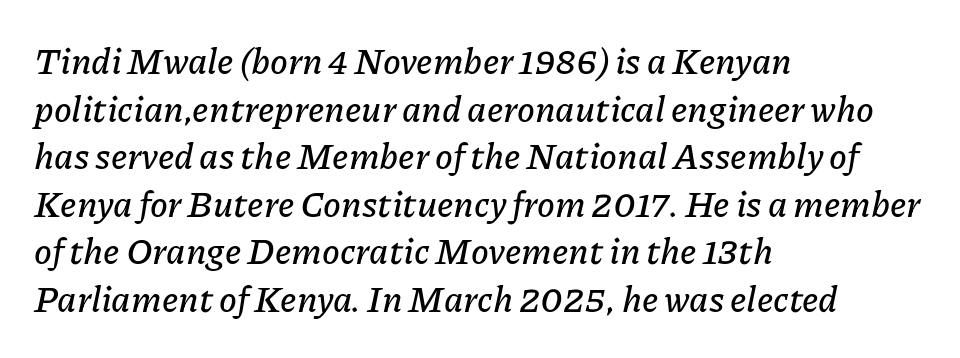
Q: Is the text italic (slanted)? A: Yes, it leans right by about 11 degrees.
Q: Is the text underlined? A: No.
Q: How is the paragraph aligned? A: Left-aligned.
Q: Is the spacing between letters normal or unusually wide? A: Normal.
Q: Is the spacing between lines tight, normal or loose? A: Normal.
Q: Width (condensed, normal, or wide)? A: Normal.
Q: Stroke contrast? A: Low.
Q: x-height? A: Medium.
Q: Monospaced? A: No.
